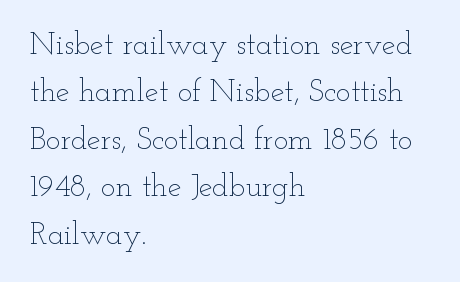
{"italic": "no", "bold": "no", "weight": "thin", "width": "wide", "stroke_contrast": "low", "x_height": "small", "monospaced": "no", "underline": "no", "align": "left", "line_spacing": "normal", "line_spacing_ratio": 1.53, "letter_spacing": "normal", "letter_spacing_em": 0.0, "glyph_px": 31}
